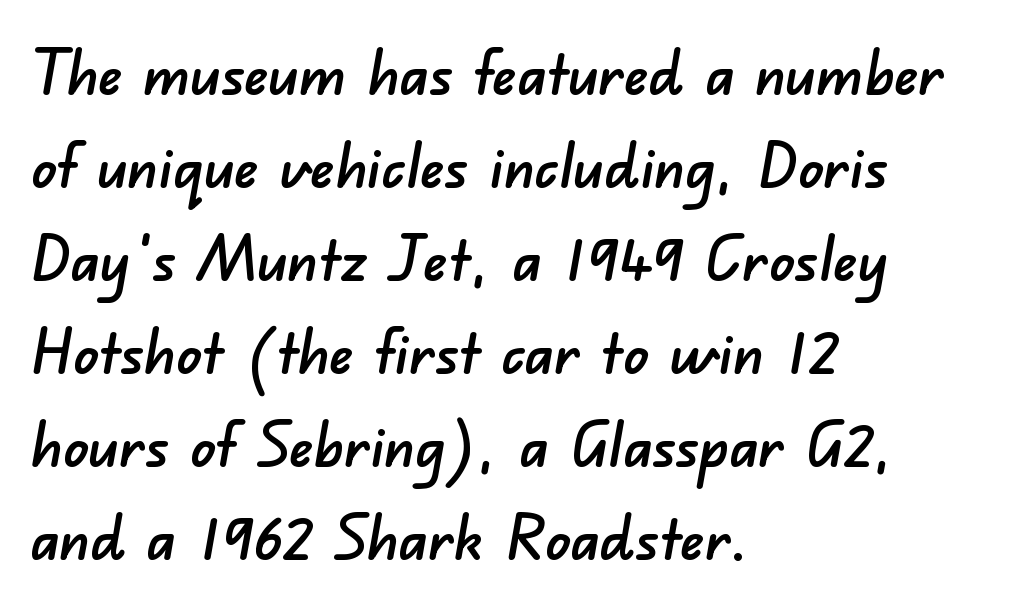
What stands out about the letter spacing? Nothing — it is the standard amount. The specimen omits any rule beneath the text block's lines. You could not count columns in this text — the font is proportionally spaced. Does the leading feel generous? No, just average. Is this a sans? Yes — the strokes have no serifs. Alignment: flush left.
